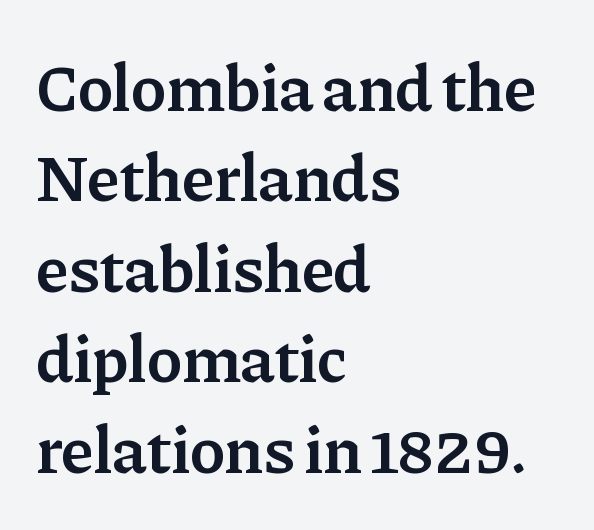
{"serif": "yes", "italic": "no", "bold": "semi", "weight": "semibold", "width": "normal", "stroke_contrast": "low", "x_height": "medium", "monospaced": "no", "underline": "no", "align": "left", "line_spacing": "normal", "line_spacing_ratio": 1.35, "letter_spacing": "normal", "letter_spacing_em": 0.0, "glyph_px": 67}
